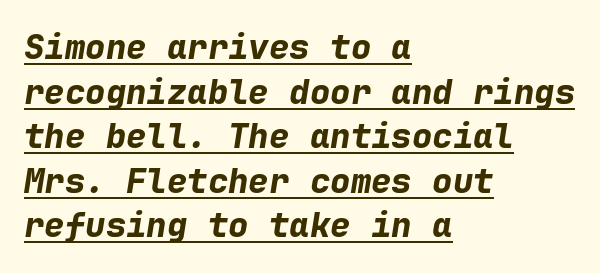
{"italic": "yes", "lean": "right", "slant_degrees": 9, "bold": "yes", "weight": "bold", "width": "normal", "stroke_contrast": "low", "x_height": "medium", "monospaced": "yes", "underline": "yes", "align": "left", "line_spacing": "normal", "line_spacing_ratio": 1.31, "letter_spacing": "normal", "letter_spacing_em": 0.0, "glyph_px": 34}
